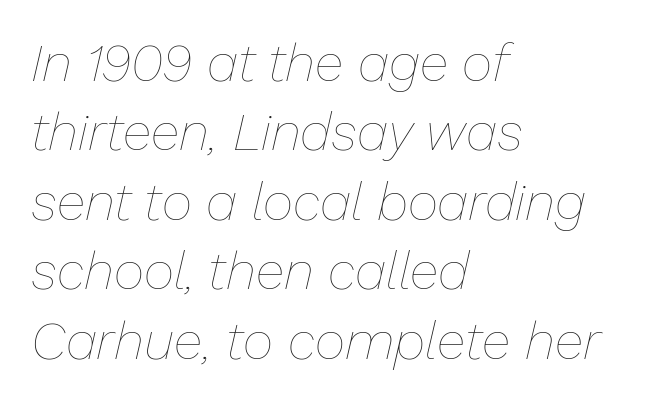
Leading matches the norm, producing a regular column. Spacing verdict: proportional, widths tailored to each character. The characters are drawn with everyday or finer stroke widths. Letter spacing: default. Line beginnings align vertically; line endings do not. It's the slanting kind of type.
